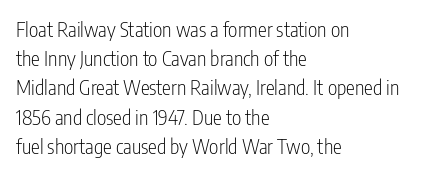
A normal amount of white space separates one row of letters from the next. The foot of each line stays bare and open. The ragged edge is on the right, which tells us the setting is flush left. This sample uses an upright cut, with every glyph sitting square on the baseline. No chunkiness to these letters — they're not bold. Does extra space separate the letters? No, they use regular spacing.
